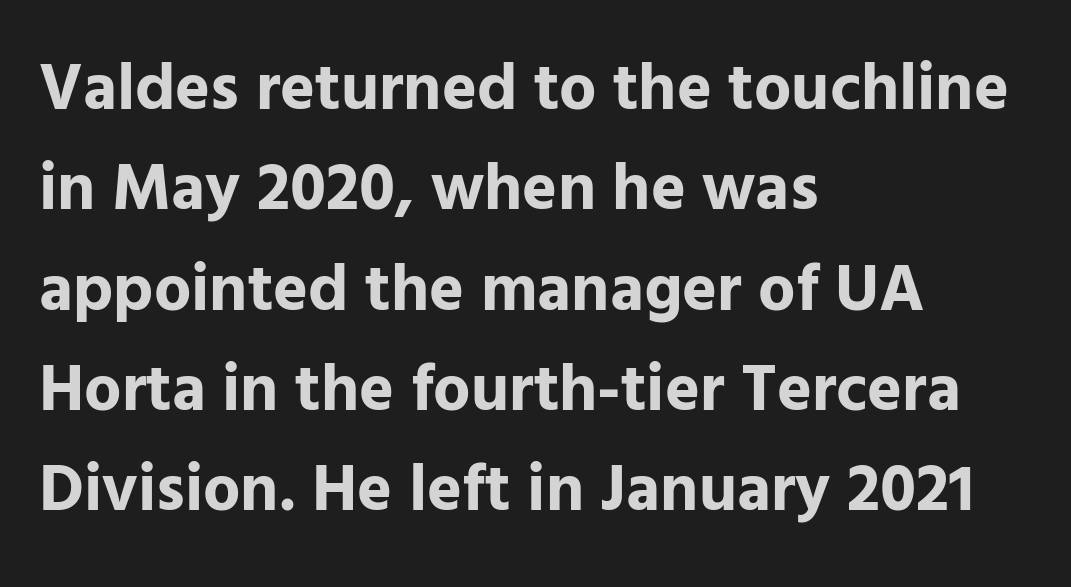
Reading down the block, your eye returns to a fixed left position each line. Every letter is thick-stroked: bold, no question. Nope, not italic — everything's standing straight. The area under the type is left untouched. Students, note that the glyphs here touch the page at normal intervals. Is there much room between lines? A standard amount, neither cramped nor airy.
